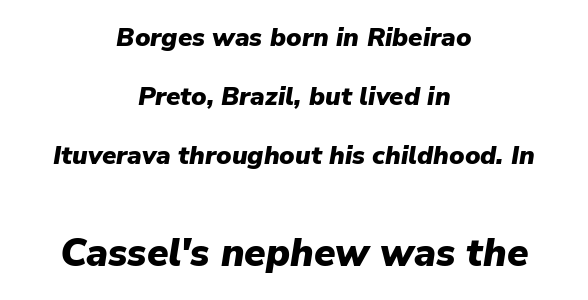
Q: Is the text bold? A: Yes.
Q: Is the text italic (slanted)? A: Yes, it leans right by about 9 degrees.
Q: Is the text underlined? A: No.
Q: How is the paragraph aligned? A: Centered.
Q: Is the spacing between letters normal or unusually wide? A: Normal.
Q: Is the spacing between lines tight, normal or loose? A: Loose.
Q: Which block of text is set in a larger size, the first (top) or the second (bottom)? A: The second (bottom) one.
Q: Width (condensed, normal, or wide)? A: Normal.
Q: Stroke contrast? A: Low.
Q: x-height? A: Medium.
Q: Monospaced? A: No.
